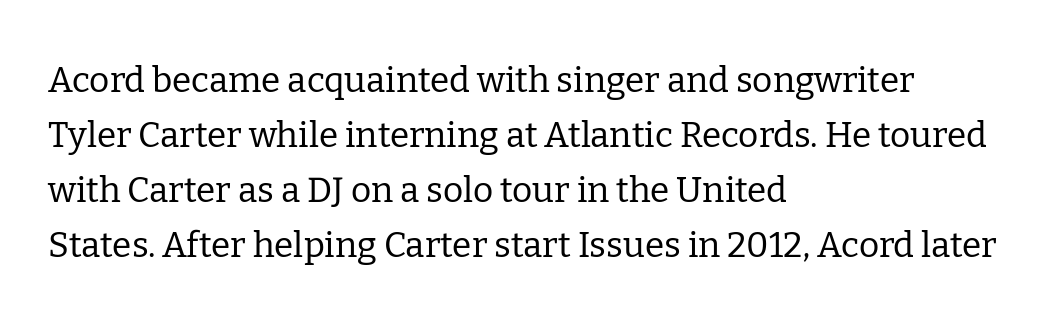
The image shows 35 px regular-weight serif type, upright; set left-aligned, normal line spacing (1.57x), normal letter spacing, not underlined; low stroke contrast and a medium x-height.
